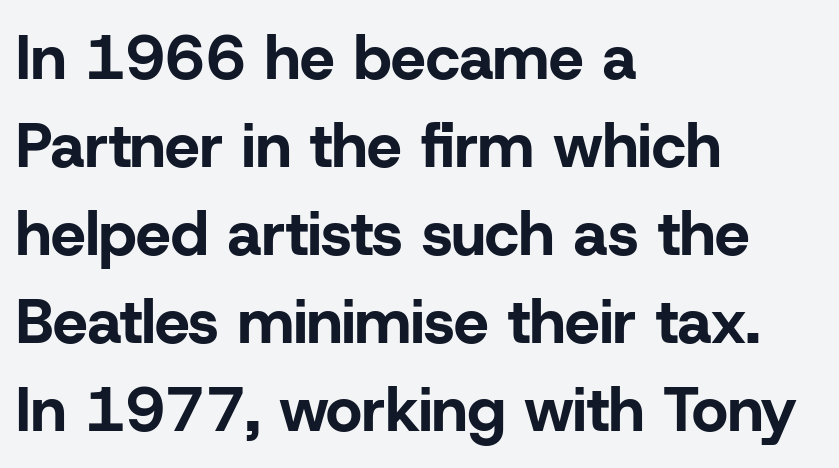
The image shows 62 px bold sans-serif type, upright; set left-aligned, normal line spacing (1.42x), normal letter spacing, not underlined; low stroke contrast and a medium x-height.
